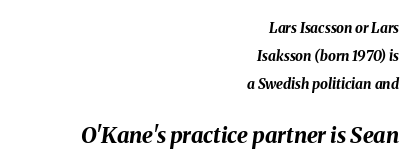
Look at the stroke-to-counter ratio: heavy, a bold. Emphasis-style slanted type is in use. Right-aligned paragraph, ragged on the left. Quick note: underline off. Leading is clearly above the norm, producing a sparse column.
